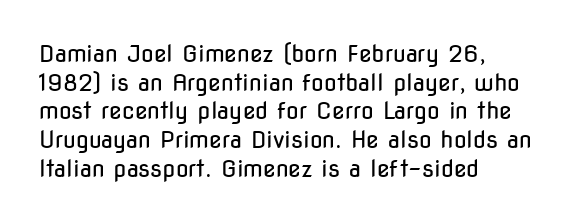
Q: Is the text bold? A: No.
Q: Is the text italic (slanted)? A: No, it is upright.
Q: Is the text underlined? A: No.
Q: How is the paragraph aligned? A: Left-aligned.
Q: Is the spacing between letters normal or unusually wide? A: Normal.
Q: Is the spacing between lines tight, normal or loose? A: Normal.
